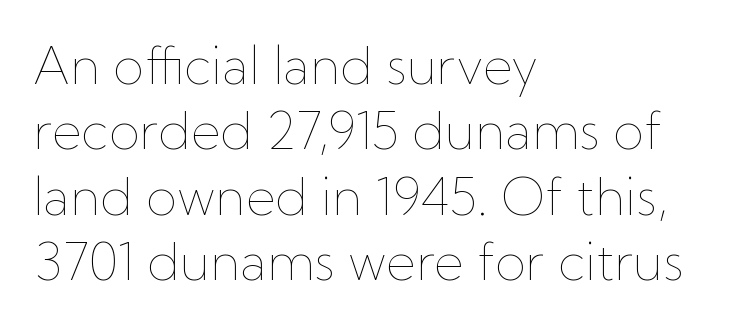
Rule under the text: the space is simply empty. The vertical gap from one line to the next is medium. A roman cut, with each character standing at attention. This rendering uses left alignment, leaving the right contour irregular. No extra tracking has been applied to these lines. On a weight scale, this lands at 450 or below.
